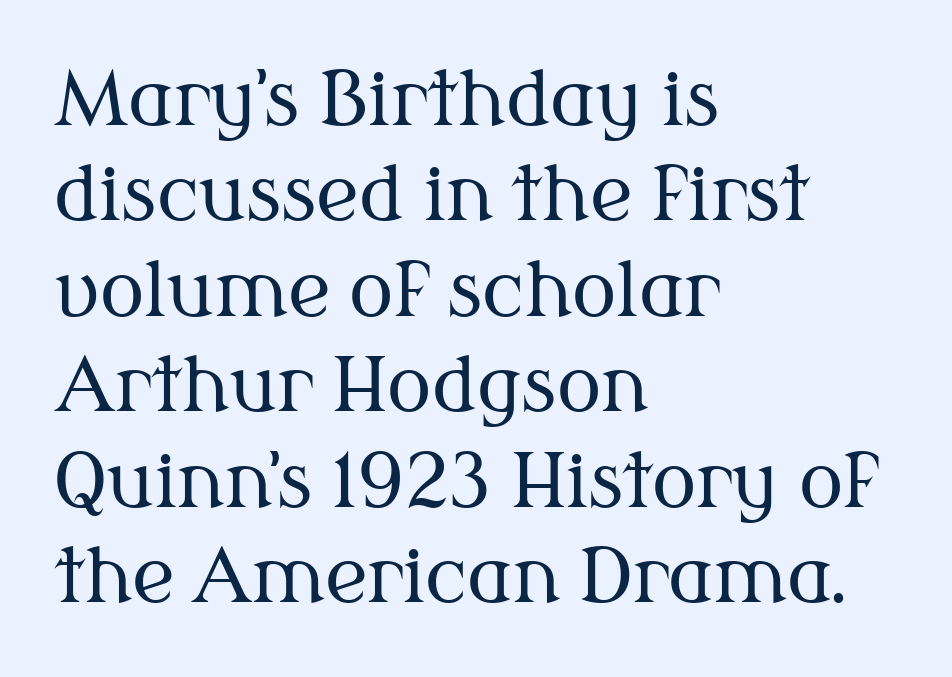
Q: Is the text bold? A: No.
Q: Is the text italic (slanted)? A: No, it is upright.
Q: Is the typeface a serif or a sans-serif typeface? A: Serif.
Q: Is the text underlined? A: No.
Q: How is the paragraph aligned? A: Left-aligned.
Q: Is the spacing between letters normal or unusually wide? A: Normal.
Q: Is the spacing between lines tight, normal or loose? A: Normal.
Q: Width (condensed, normal, or wide)? A: Normal.
Q: Stroke contrast? A: Medium.
Q: x-height? A: Medium.
Q: Monospaced? A: No.
